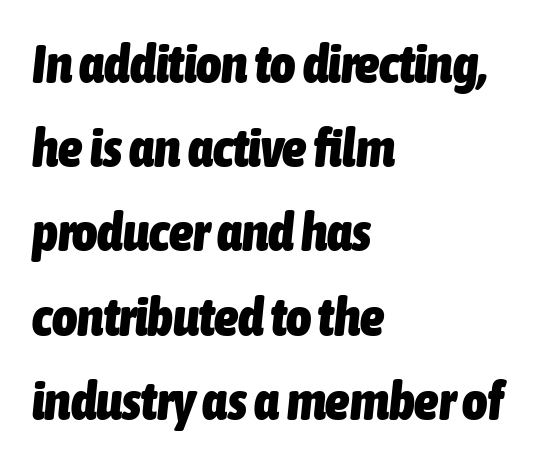
{"italic": "yes", "lean": "right", "slant_degrees": 6, "bold": "yes", "weight": "heavy", "width": "condensed", "stroke_contrast": "low", "x_height": "medium", "monospaced": "no", "underline": "no", "align": "left", "line_spacing": "normal", "line_spacing_ratio": 1.56, "letter_spacing": "normal", "letter_spacing_em": 0.0, "glyph_px": 54}
